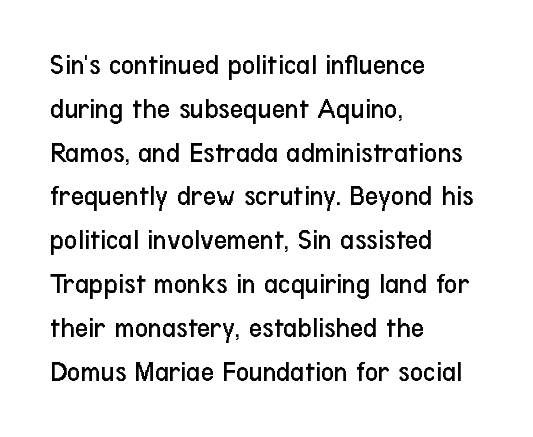
Q: Is the text bold? A: No.
Q: Is the text italic (slanted)? A: No, it is upright.
Q: Is the typeface a serif or a sans-serif typeface? A: Sans-serif.
Q: Is the text underlined? A: No.
Q: How is the paragraph aligned? A: Left-aligned.
Q: Is the spacing between letters normal or unusually wide? A: Normal.
Q: Is the spacing between lines tight, normal or loose? A: Normal.
Q: Width (condensed, normal, or wide)? A: Condensed.
Q: Stroke contrast? A: Low.
Q: x-height? A: Medium.
Q: Monospaced? A: No.
